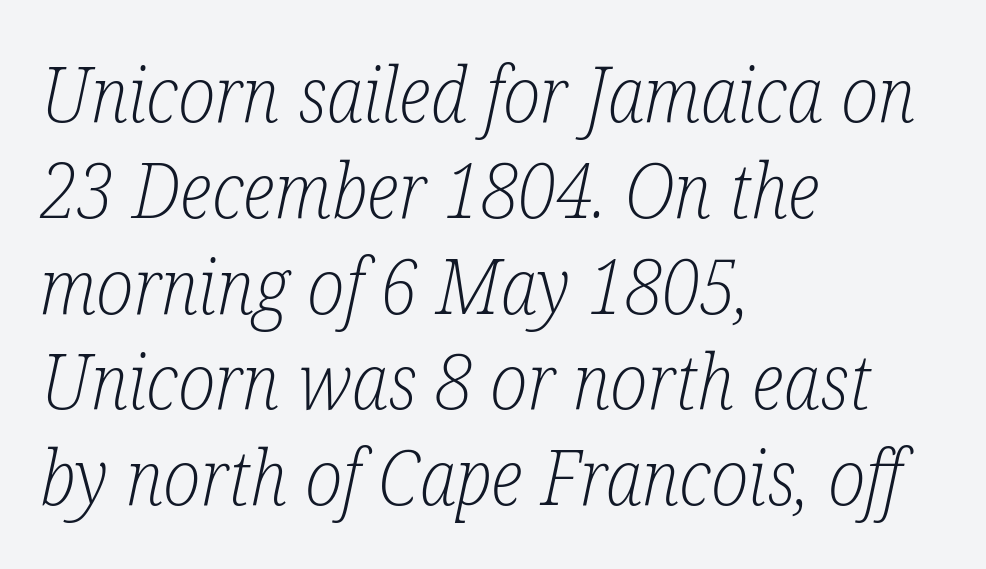
{"serif": "yes", "italic": "yes", "lean": "right", "slant_degrees": 12, "bold": "no", "weight": "light", "width": "condensed", "stroke_contrast": "low", "x_height": "medium", "monospaced": "no", "underline": "no", "align": "left", "line_spacing": "normal", "line_spacing_ratio": 1.26, "letter_spacing": "normal", "letter_spacing_em": 0.0, "glyph_px": 76}
